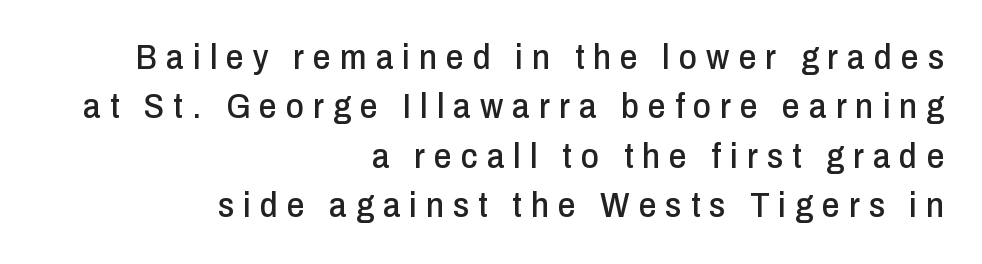
{"serif": "no", "italic": "no", "width": "condensed", "stroke_contrast": "low", "x_height": "medium", "monospaced": "no", "underline": "no", "align": "right", "line_spacing": "normal", "line_spacing_ratio": 1.41, "letter_spacing": "wide", "letter_spacing_em": 0.26, "glyph_px": 35}
